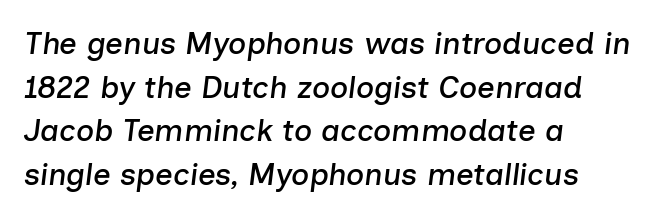
The image shows 31 px text type, italic (leaning right); set left-aligned, normal line spacing (1.41x), normal letter spacing, not underlined; low stroke contrast and a medium x-height.
